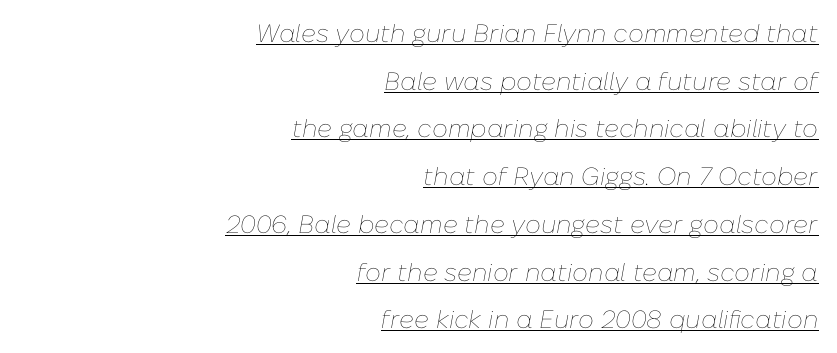
These lines keep a tight, regular rhythm from letter to letter. Is this a heavy cut? Hardly; it is regular or lighter. The font's italic variant was chosen for this text. In designer terms, the underline attribute is active on this setting. Compared with typical paragraphs, the rows here are farther apart. Visually the block forms a straight wall on the right and a jagged coastline on the left.
